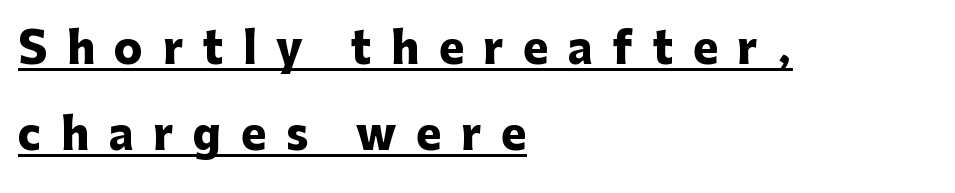
{"serif": "no", "italic": "no", "bold": "yes", "weight": "heavy", "width": "normal", "stroke_contrast": "low", "x_height": "medium", "monospaced": "no", "underline": "yes", "align": "left", "line_spacing": "loose", "line_spacing_ratio": 2.05, "letter_spacing": "wide", "letter_spacing_em": 0.47, "glyph_px": 42}
